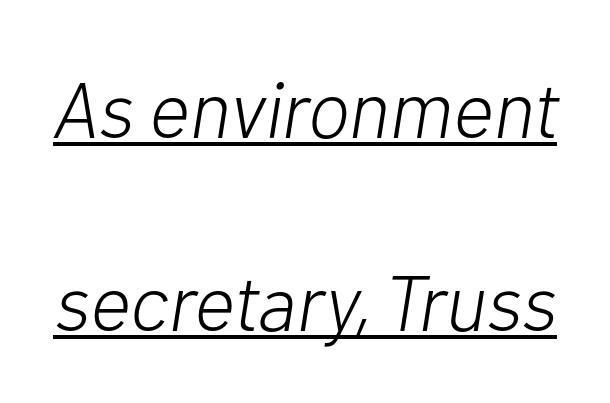
Q: Is the text bold? A: No.
Q: Is the text italic (slanted)? A: Yes, it leans right by about 10 degrees.
Q: Is the text underlined? A: Yes.
Q: Is the spacing between letters normal or unusually wide? A: Normal.
Q: Is the spacing between lines tight, normal or loose? A: Loose.
Q: Width (condensed, normal, or wide)? A: Normal.
Q: Stroke contrast? A: Low.
Q: x-height? A: Medium.
Q: Monospaced? A: No.
